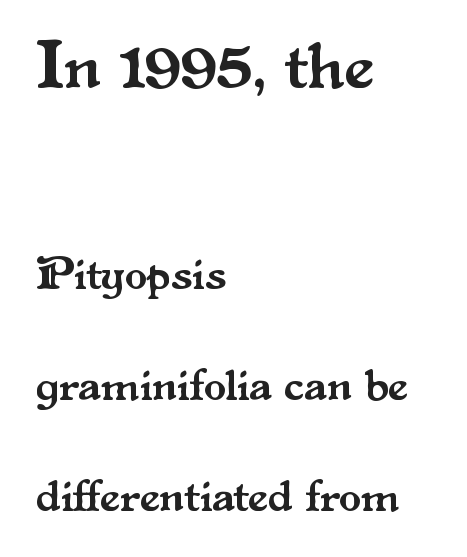
Style check: upright. Block one is the big one; block two sits smaller underneath. Rule under the text: the space is simply empty. Successive baselines arrive slowly, with a big drop between each. This rendering leaves character spacing at its baseline value.
